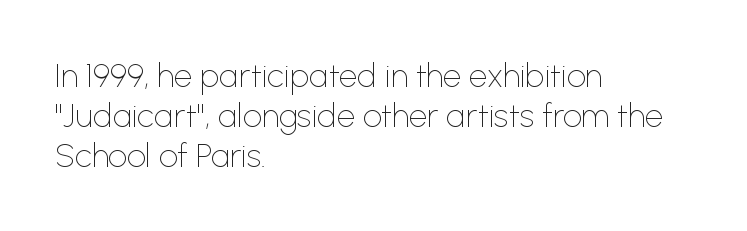
The image shows 33 px thin sans-serif type, upright; set left-aligned, line spacing 1.21x, normal letter spacing, not underlined; low stroke contrast and a medium x-height.
